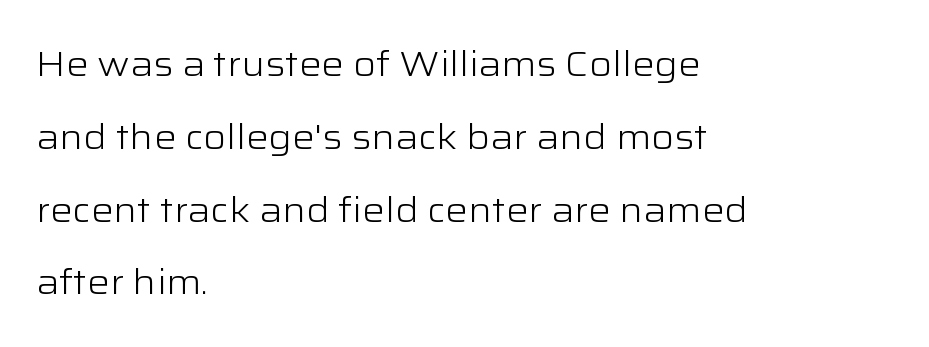
The image shows 35 px light, wide sans-serif type, upright; set left-aligned, loose line spacing (2.08x), normal letter spacing, not underlined; low stroke contrast and a medium x-height.
